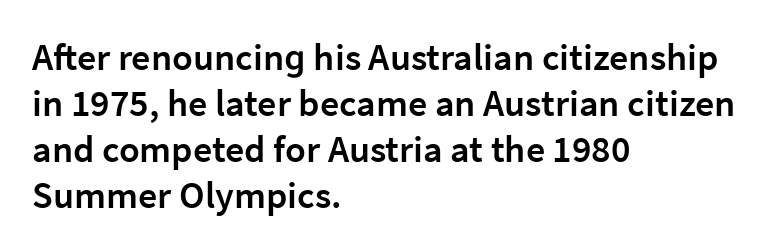
{"serif": "no", "italic": "no", "bold": "semi", "weight": "semibold", "width": "normal", "stroke_contrast": "low", "x_height": "medium", "monospaced": "no", "underline": "no", "align": "left", "line_spacing_ratio": 1.21, "letter_spacing": "normal", "letter_spacing_em": 0.0, "glyph_px": 38}
